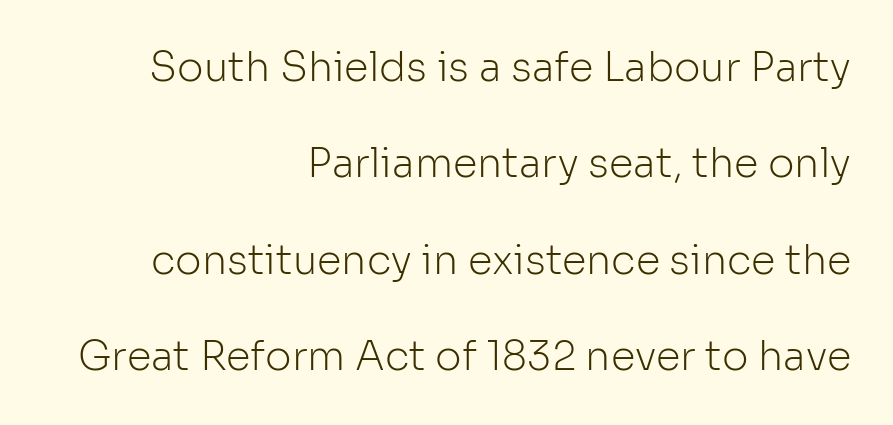
Q: Is the text bold? A: No.
Q: Is the text italic (slanted)? A: No, it is upright.
Q: Is the typeface a serif or a sans-serif typeface? A: Sans-serif.
Q: Is the text underlined? A: No.
Q: How is the paragraph aligned? A: Right-aligned.
Q: Is the spacing between letters normal or unusually wide? A: Normal.
Q: Is the spacing between lines tight, normal or loose? A: Loose.
Q: Width (condensed, normal, or wide)? A: Normal.
Q: Stroke contrast? A: Low.
Q: x-height? A: Medium.
Q: Monospaced? A: No.
